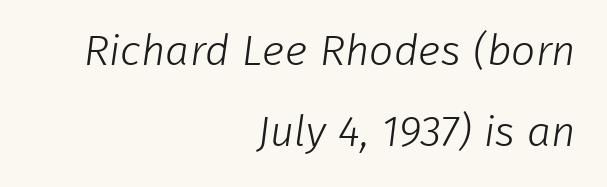
Q: Is the text bold? A: No.
Q: Is the typeface a serif or a sans-serif typeface? A: Sans-serif.
Q: Is the text underlined? A: No.
Q: How is the paragraph aligned? A: Right-aligned.
Q: Is the spacing between letters normal or unusually wide? A: Normal.
Q: Width (condensed, normal, or wide)? A: Normal.
Q: Stroke contrast? A: Low.
Q: x-height? A: Medium.
Q: Monospaced? A: No.
